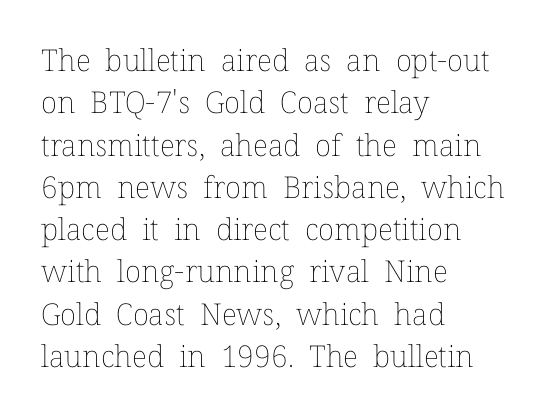
{"italic": "no", "bold": "no", "weight": "thin", "width": "normal", "stroke_contrast": "low", "x_height": "medium", "monospaced": "no", "underline": "no", "align": "left", "line_spacing": "normal", "line_spacing_ratio": 1.41, "letter_spacing": "normal", "letter_spacing_em": 0.0, "glyph_px": 30}
